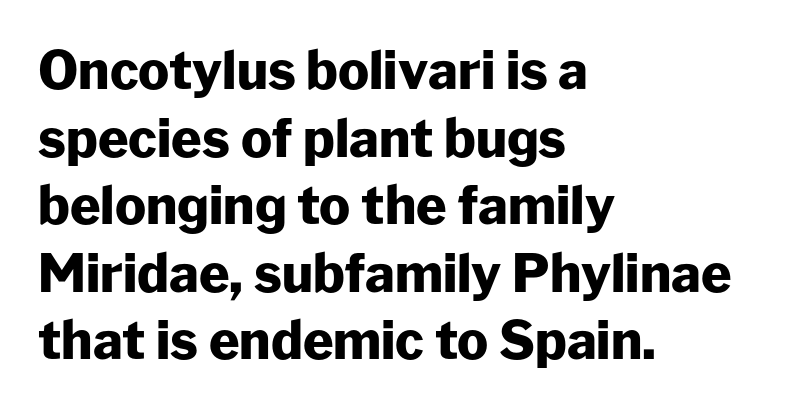
Q: Is the text bold? A: Yes.
Q: Is the text italic (slanted)? A: No, it is upright.
Q: Is the typeface a serif or a sans-serif typeface? A: Sans-serif.
Q: Is the text underlined? A: No.
Q: How is the paragraph aligned? A: Left-aligned.
Q: Is the spacing between letters normal or unusually wide? A: Normal.
Q: Is the spacing between lines tight, normal or loose? A: Normal.
Q: Width (condensed, normal, or wide)? A: Normal.
Q: Stroke contrast? A: Low.
Q: x-height? A: Medium.
Q: Monospaced? A: No.
